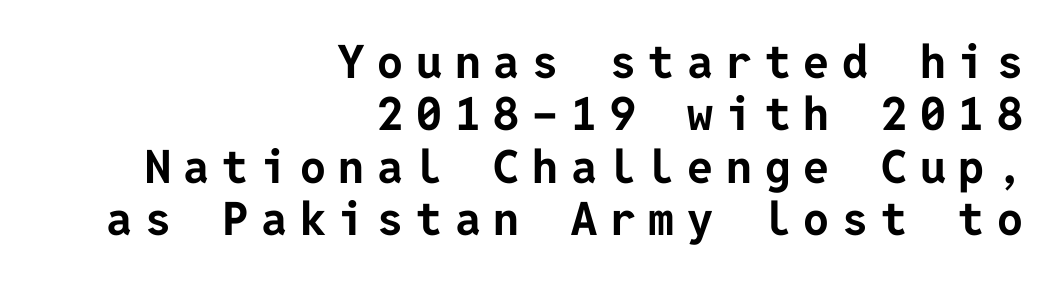
No italicization has been applied; the sample stays upright. Plenty of ink on the page — the face is bold. Is this a sans? Yes — the strokes have no serifs. The space directly below the letters is spotless. Honestly, the rows look squashed on top of each other. Substantial extra tracking has been applied to these lines.
